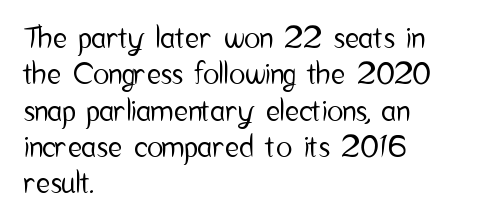
The image shows 30 px condensed sans-serif type, upright; set left-aligned, line spacing 1.21x, normal letter spacing, not underlined; low stroke contrast and a medium x-height.
